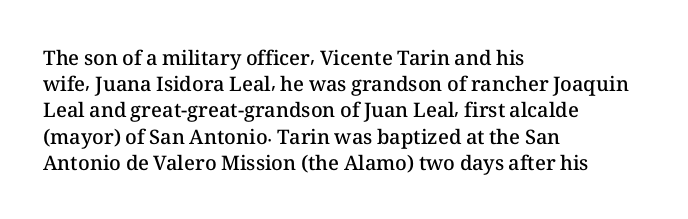
In terms of letterspacing, this is plain default setting. Leftover space on each line is placed entirely after the last word. When letters stand straight like this, we call the style roman or upright. Firm but not heavy-handed strokes: this text is semibold.
